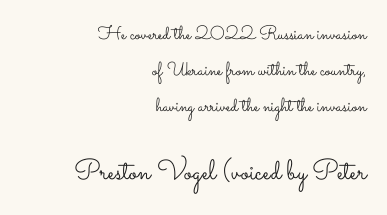
{"bold": "no", "weight": "light", "width": "wide", "stroke_contrast": "low", "x_height": "small", "monospaced": "no", "underline": "no", "align": "right", "line_spacing": "loose", "line_spacing_ratio": 1.9, "letter_spacing": "normal", "letter_spacing_em": 0.0, "larger_block": "second", "size_ratio": 1.47, "glyph_px": 28}
